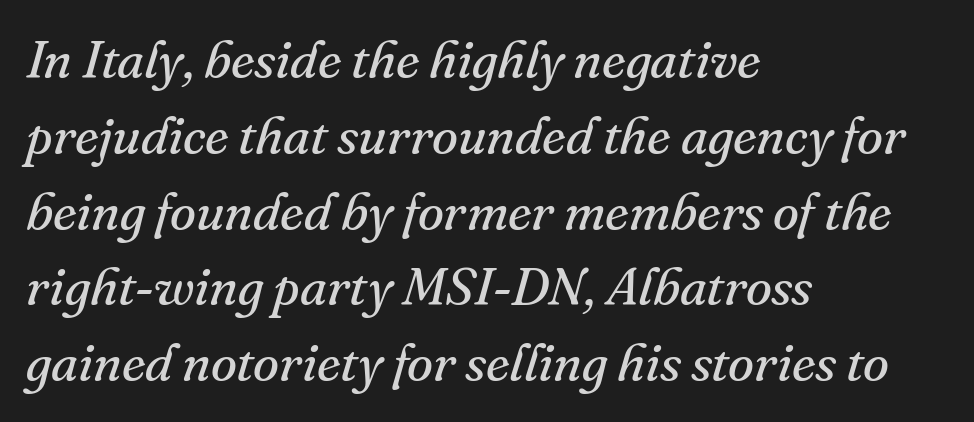
The image shows 53 px regular-weight serif type, italic (leaning right); set left-aligned, normal line spacing (1.43x), normal letter spacing, not underlined; medium stroke contrast and a small x-height.
